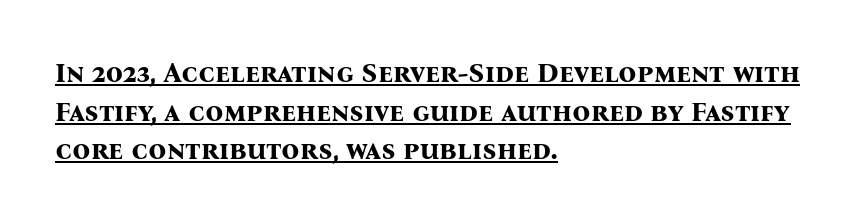
{"serif": "yes", "italic": "no", "bold": "yes", "weight": "bold", "width": "normal", "stroke_contrast": "medium", "x_height": "medium", "monospaced": "no", "underline": "yes", "align": "left", "line_spacing": "normal", "line_spacing_ratio": 1.38, "letter_spacing": "normal", "letter_spacing_em": 0.0, "glyph_px": 28}
